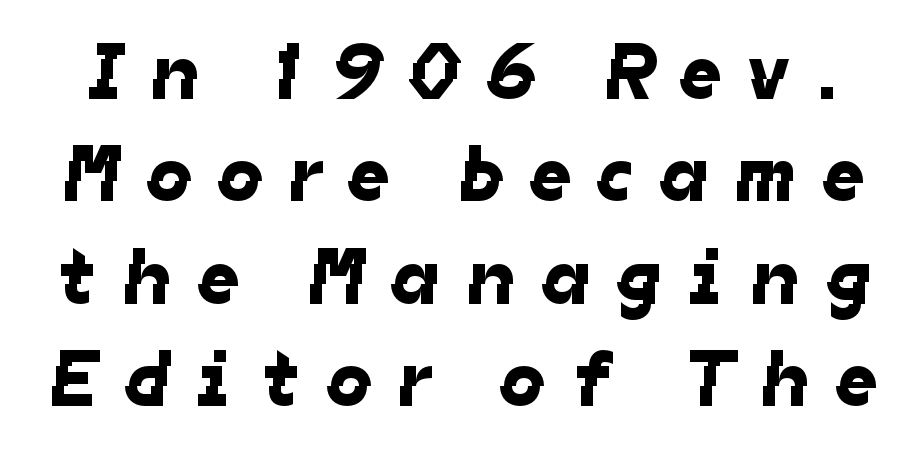
{"serif": "no", "width": "normal", "stroke_contrast": "low", "x_height": "medium", "monospaced": "no", "underline": "no", "line_spacing": "normal", "line_spacing_ratio": 1.28, "letter_spacing": "wide", "letter_spacing_em": 0.34, "glyph_px": 80}
